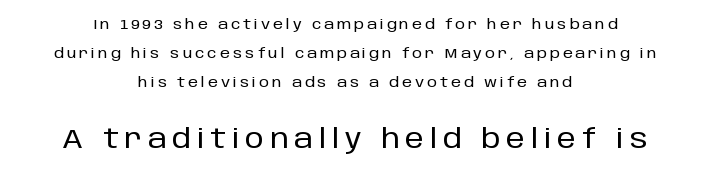
Q: Is the text italic (slanted)? A: No, it is upright.
Q: Is the text underlined? A: No.
Q: How is the paragraph aligned? A: Centered.
Q: Is the spacing between letters normal or unusually wide? A: Unusually wide.
Q: Is the spacing between lines tight, normal or loose? A: Loose.
Q: Which block of text is set in a larger size, the first (top) or the second (bottom)? A: The second (bottom) one.
